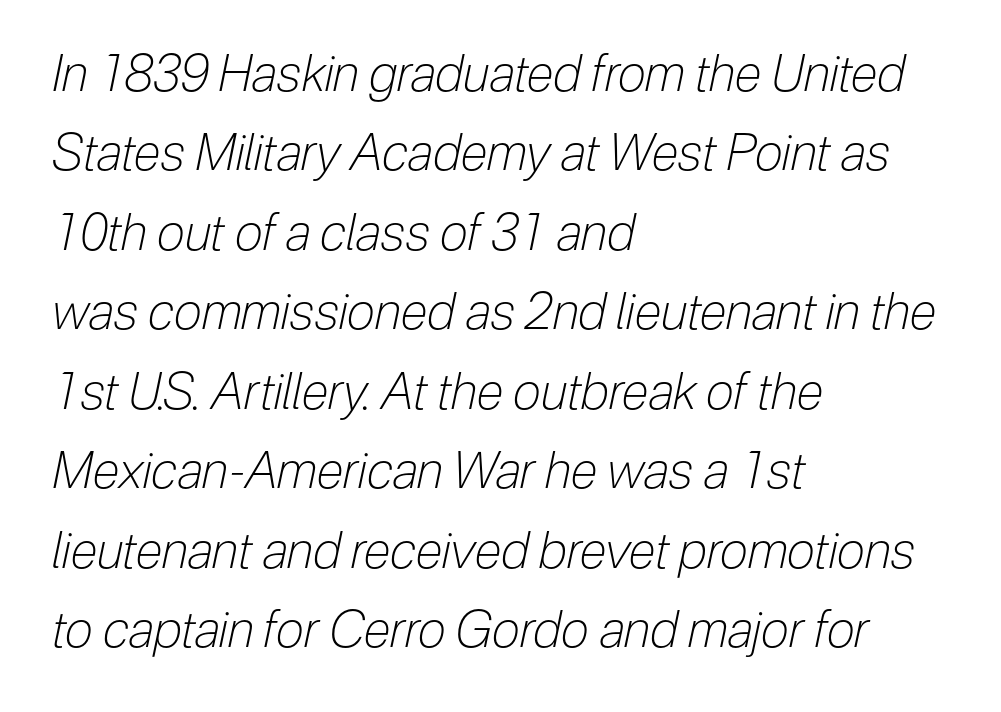
Layout note: lines flush left. Summary of weight: not heavy and not bold. A bare baseline throughout the passage. Tracking here is standard; glyphs follow each other at the usual distance. The passage shown is typed in a proportional face where columns would drift. The rows are spaced the way most documents space them.
